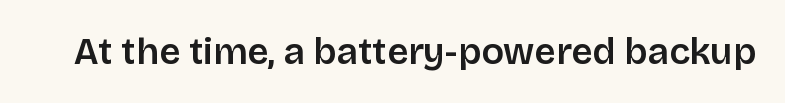
Q: Is the text italic (slanted)? A: No, it is upright.
Q: Is the typeface a serif or a sans-serif typeface? A: Sans-serif.
Q: Is the text underlined? A: No.
Q: Is the spacing between letters normal or unusually wide? A: Normal.
Q: Width (condensed, normal, or wide)? A: Normal.
Q: Stroke contrast? A: Low.
Q: x-height? A: Large.
Q: Monospaced? A: No.
